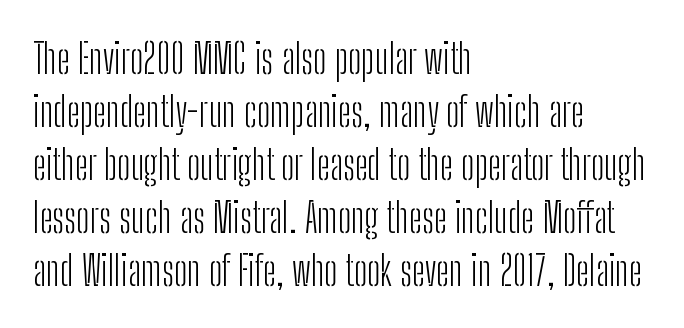
{"serif": "no", "italic": "no", "bold": "no", "weight": "light", "width": "condensed", "stroke_contrast": "low", "x_height": "medium", "monospaced": "no", "underline": "no", "align": "left", "line_spacing": "normal", "line_spacing_ratio": 1.29, "letter_spacing": "normal", "letter_spacing_em": 0.0, "glyph_px": 41}
